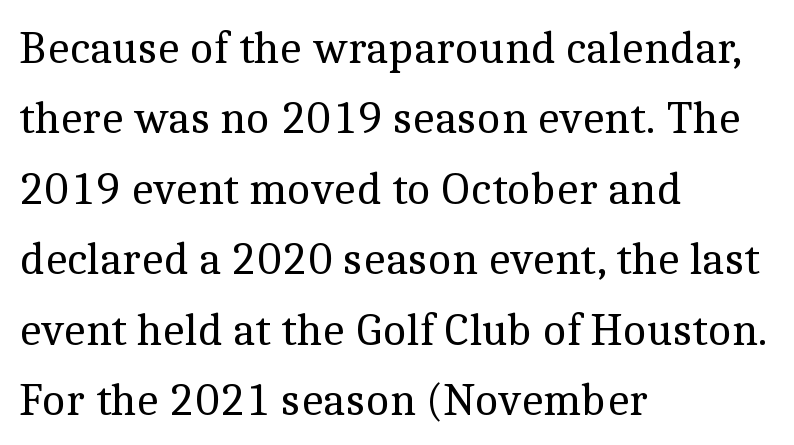
Q: Is the text bold? A: No.
Q: Is the text italic (slanted)? A: No, it is upright.
Q: Is the typeface a serif or a sans-serif typeface? A: Serif.
Q: Is the text underlined? A: No.
Q: How is the paragraph aligned? A: Left-aligned.
Q: Is the spacing between letters normal or unusually wide? A: Normal.
Q: Is the spacing between lines tight, normal or loose? A: Normal.
Q: Width (condensed, normal, or wide)? A: Normal.
Q: x-height? A: Medium.
Q: Monospaced? A: No.
